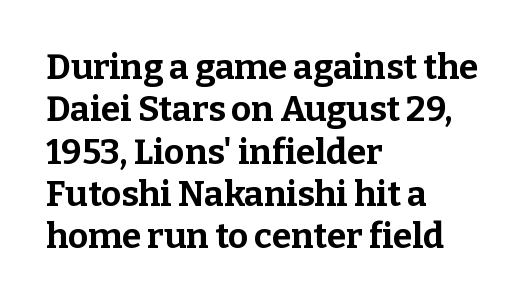
The image shows 35 px bold serif type, upright; set left-aligned, line spacing 1.21x, normal letter spacing, not underlined; low stroke contrast and a medium x-height.
